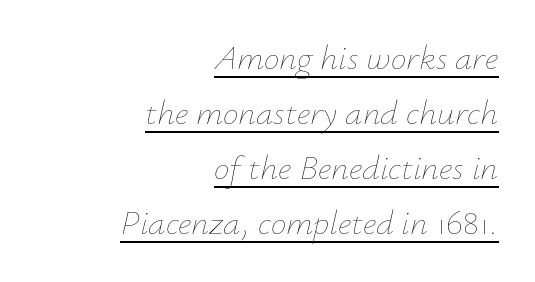
The image shows 35 px thin type, italic (leaning right); set right-aligned, normal line spacing (1.57x), normal letter spacing, underlined; low stroke contrast and a small x-height.
